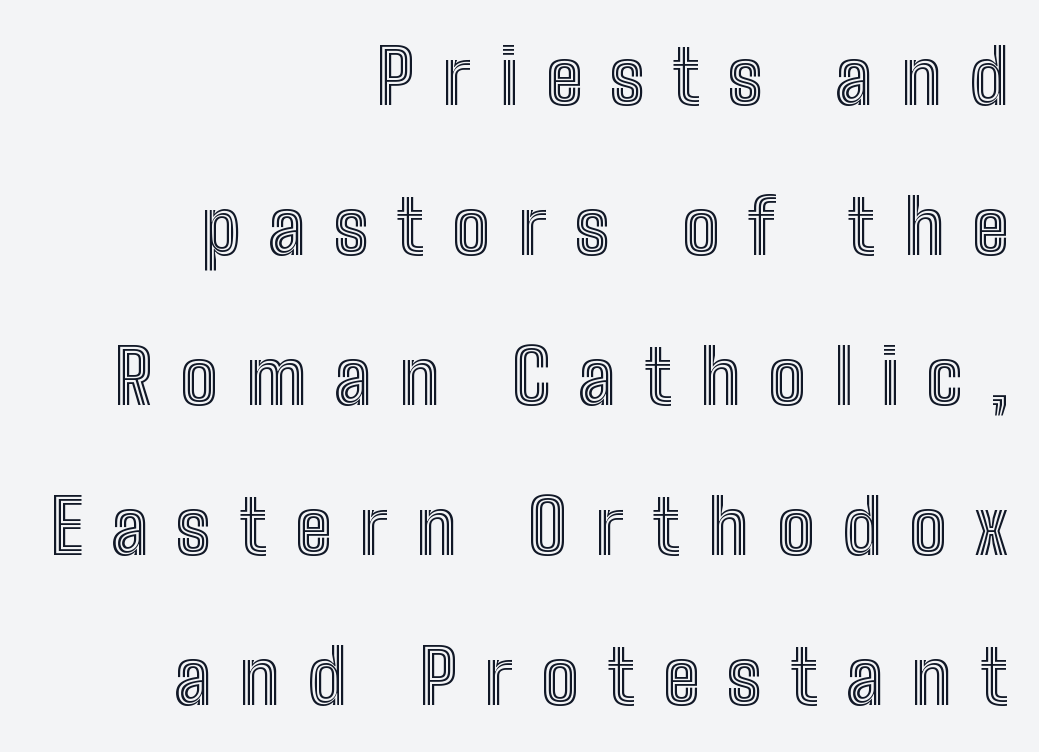
Q: Is the text italic (slanted)? A: No, it is upright.
Q: Is the text underlined? A: No.
Q: How is the paragraph aligned? A: Right-aligned.
Q: Is the spacing between letters normal or unusually wide? A: Unusually wide.
Q: Is the spacing between lines tight, normal or loose? A: Loose.
Q: Width (condensed, normal, or wide)? A: Condensed.
Q: x-height? A: Medium.
Q: Monospaced? A: No.
